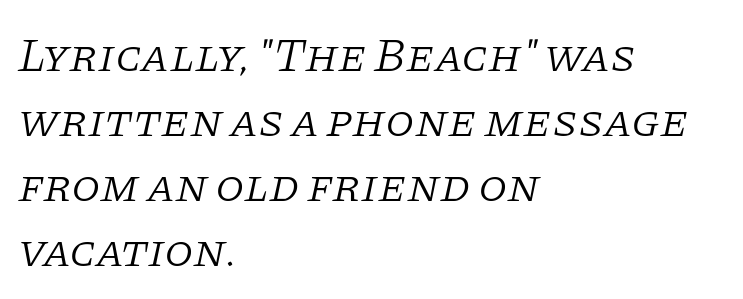
The image shows 47 px light serif type, italic (leaning right); set left-aligned, normal line spacing (1.38x), normal letter spacing, not underlined; low stroke contrast and a large x-height.
